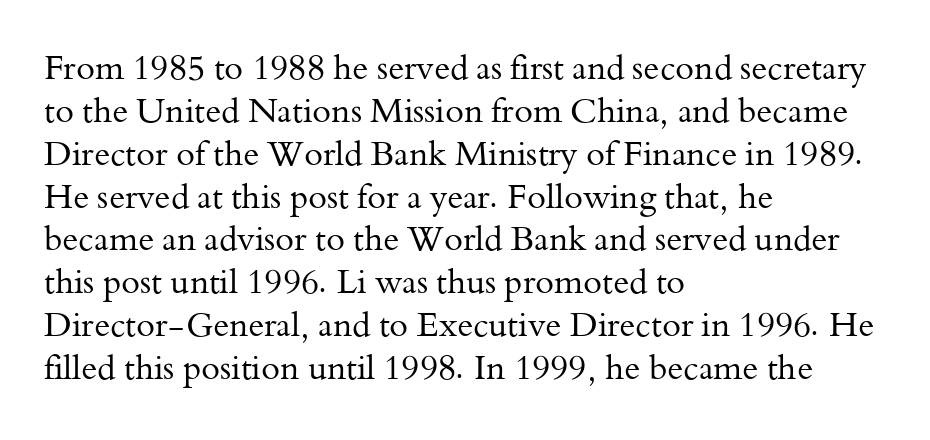
Beneath every word, the page is bare. Leading: standard. The font sits on the lighter half of the weight spectrum, regular included. Is there any slant? The stems are plumb. Here the designer chose a conventional face with non-uniform glyph widths.
